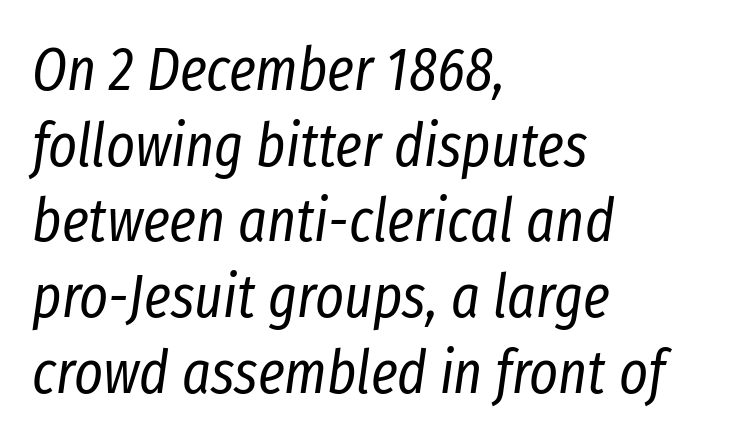
The gaps between neighbouring characters are ordinary and unremarkable. No chunkiness to these letters — they're not bold. Each letter keeps its own natural width here, so spacing adapts to shape. The area under the type is left untouched. There's an unmistakable incline to the writing here.
